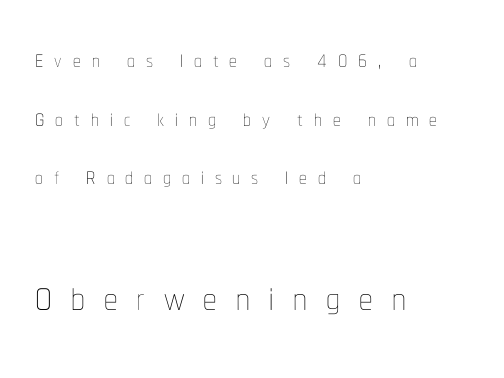
Character size in the trailing block exceeds that of the leading block. On a weight scale, this lands at 450 or below. The tracking jumps out immediately: characters are airy and widely separated. This sample has the flowing, uneven cadence of proportional lettering. Glance below the letters and you will spot only blank space.
